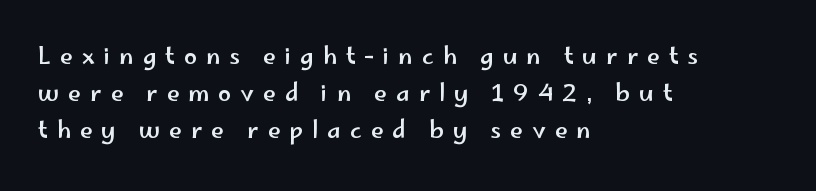
{"italic": "no", "underline": "no", "align": "left", "line_spacing": "normal", "line_spacing_ratio": 1.6, "letter_spacing": "wide", "letter_spacing_em": 0.39, "glyph_px": 23}
